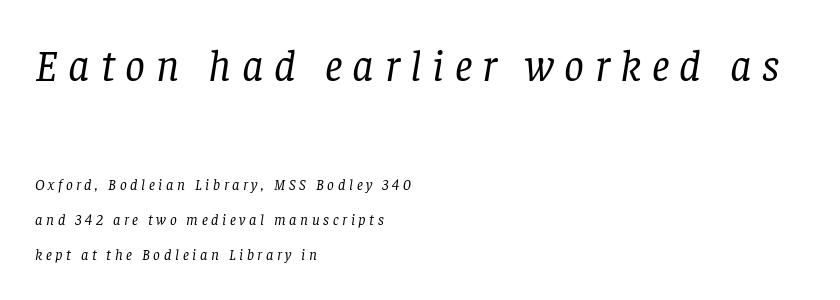
{"serif": "yes", "italic": "yes", "lean": "right", "slant_degrees": 8, "bold": "no", "weight": "regular", "width": "normal", "stroke_contrast": "low", "x_height": "large", "monospaced": "no", "underline": "no", "align": "left", "line_spacing": "loose", "line_spacing_ratio": 2.35, "letter_spacing": "wide", "letter_spacing_em": 0.24, "larger_block": "first", "size_ratio": 2.93, "glyph_px": 44}
